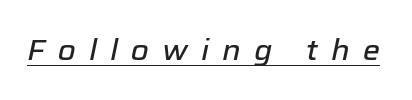
Q: Is the text italic (slanted)? A: Yes, it leans right by about 12 degrees.
Q: Is the text underlined? A: Yes.
Q: Is the spacing between letters normal or unusually wide? A: Unusually wide.
Q: Width (condensed, normal, or wide)? A: Normal.
Q: Stroke contrast? A: Low.
Q: x-height? A: Medium.
Q: Monospaced? A: No.
